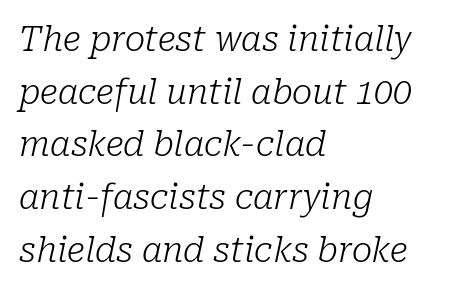
{"serif": "yes", "italic": "yes", "lean": "right", "slant_degrees": 10, "bold": "no", "weight": "light", "width": "normal", "stroke_contrast": "low", "x_height": "medium", "monospaced": "no", "underline": "no", "align": "left", "line_spacing": "normal", "line_spacing_ratio": 1.55, "letter_spacing": "normal", "letter_spacing_em": 0.0, "glyph_px": 34}
